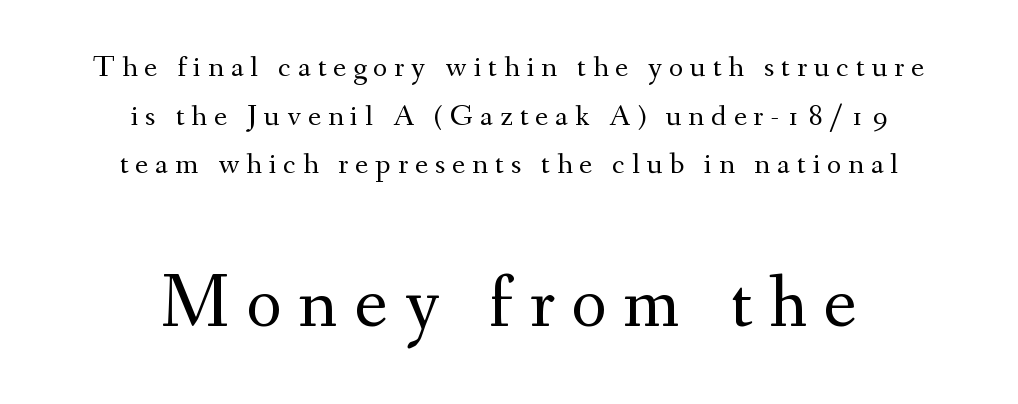
The image shows 77 px regular-weight serif type, upright; set centered, normal line spacing (1.57x), unusually wide letter spacing (+0.22 em), not underlined; the second (bottom) block is 2.48x larger; medium stroke contrast and a small x-height.
